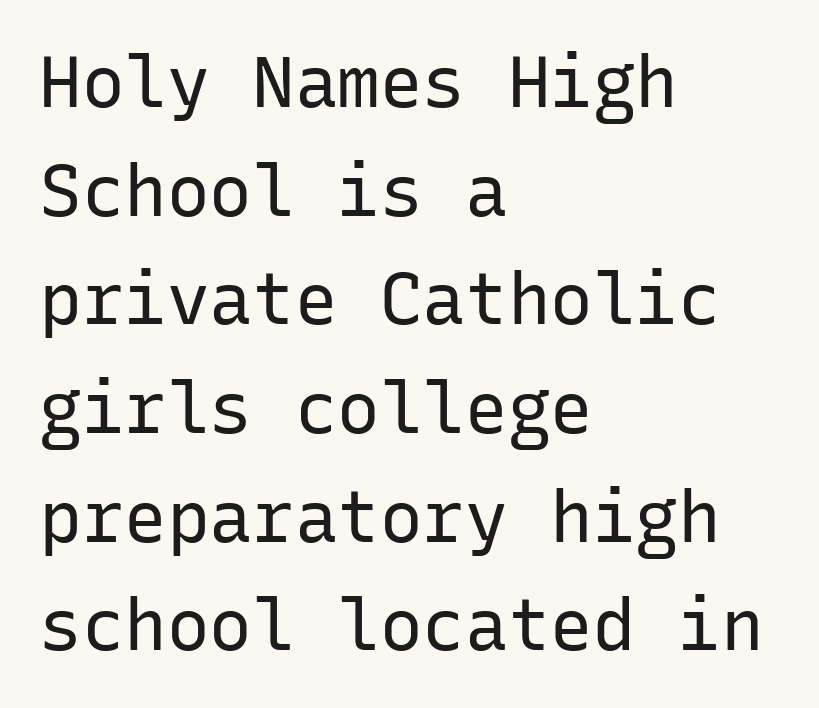
The image shows 71 px regular-weight sans-serif type, upright, monospaced; set left-aligned, normal line spacing (1.53x), normal letter spacing, not underlined; low stroke contrast and a medium x-height.
